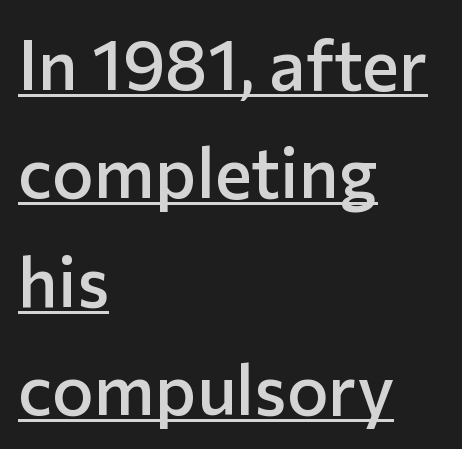
{"serif": "no", "italic": "no", "bold": "semi", "weight": "semibold", "width": "normal", "stroke_contrast": "low", "x_height": "medium", "monospaced": "no", "underline": "yes", "align": "left", "line_spacing": "normal", "line_spacing_ratio": 1.55, "letter_spacing": "normal", "letter_spacing_em": 0.0, "glyph_px": 70}
